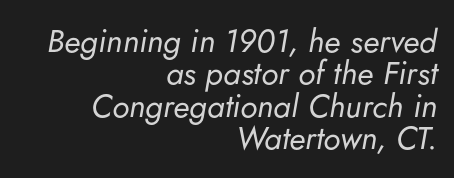
Q: Is the text bold? A: No.
Q: Is the text italic (slanted)? A: Yes, it leans right by about 5 degrees.
Q: Is the text underlined? A: No.
Q: How is the paragraph aligned? A: Right-aligned.
Q: Is the spacing between letters normal or unusually wide? A: Normal.
Q: Is the spacing between lines tight, normal or loose? A: Tight.
Q: Width (condensed, normal, or wide)? A: Normal.
Q: Stroke contrast? A: Low.
Q: x-height? A: Small.
Q: Monospaced? A: No.
